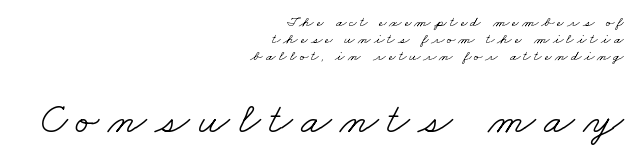
Q: Is the text bold? A: No.
Q: Is the typeface a serif or a sans-serif typeface? A: Serif.
Q: Is the text underlined? A: No.
Q: How is the paragraph aligned? A: Right-aligned.
Q: Is the spacing between letters normal or unusually wide? A: Unusually wide.
Q: Is the spacing between lines tight, normal or loose? A: Tight.
Q: Which block of text is set in a larger size, the first (top) or the second (bottom)? A: The second (bottom) one.
Q: Width (condensed, normal, or wide)? A: Wide.
Q: Stroke contrast? A: Low.
Q: x-height? A: Small.
Q: Monospaced? A: No.
